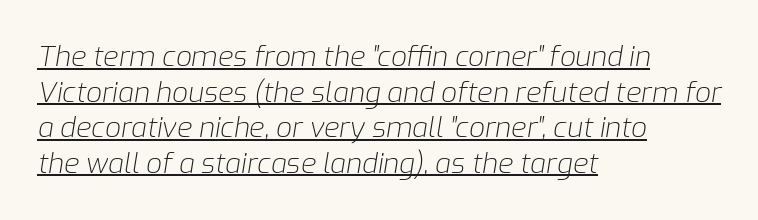
{"italic": "yes", "lean": "right", "slant_degrees": 9, "bold": "no", "weight": "light", "width": "normal", "stroke_contrast": "low", "x_height": "medium", "monospaced": "no", "underline": "yes", "align": "left", "line_spacing": "normal", "line_spacing_ratio": 1.27, "letter_spacing": "normal", "letter_spacing_em": 0.0, "glyph_px": 28}
